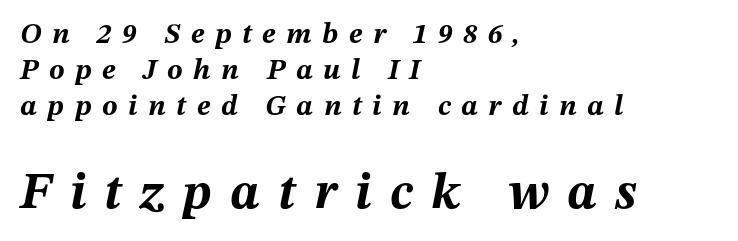
{"italic": "yes", "lean": "right", "slant_degrees": 12, "bold": "yes", "weight": "bold", "width": "normal", "stroke_contrast": "medium", "x_height": "medium", "monospaced": "no", "underline": "no", "align": "left", "line_spacing_ratio": 1.24, "letter_spacing": "wide", "letter_spacing_em": 0.36, "larger_block": "second", "size_ratio": 1.76, "glyph_px": 51}
